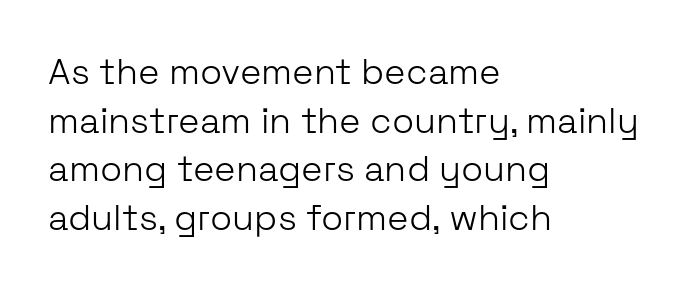
The image shows 36 px light sans-serif type, upright; set left-aligned, normal line spacing (1.35x), normal letter spacing, not underlined; low stroke contrast and a medium x-height.
